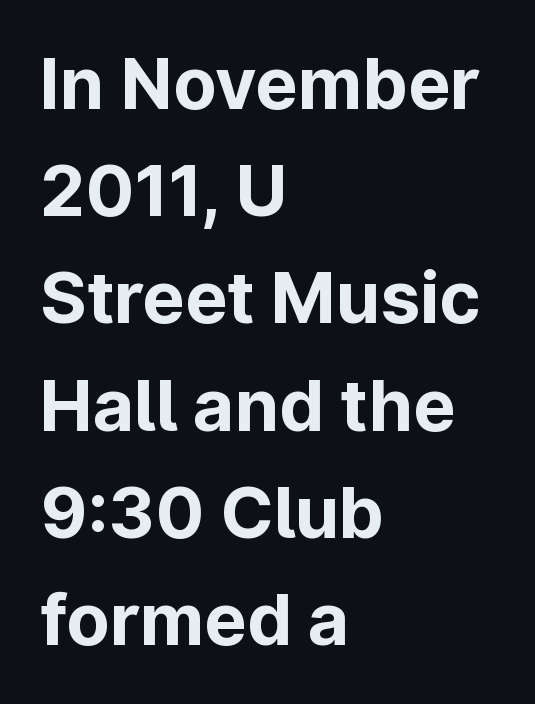
Q: Is the text bold? A: Yes.
Q: Is the text italic (slanted)? A: No, it is upright.
Q: Is the typeface a serif or a sans-serif typeface? A: Sans-serif.
Q: Is the text underlined? A: No.
Q: How is the paragraph aligned? A: Left-aligned.
Q: Is the spacing between letters normal or unusually wide? A: Normal.
Q: Is the spacing between lines tight, normal or loose? A: Normal.
Q: Width (condensed, normal, or wide)? A: Normal.
Q: Stroke contrast? A: Low.
Q: x-height? A: Medium.
Q: Monospaced? A: No.
